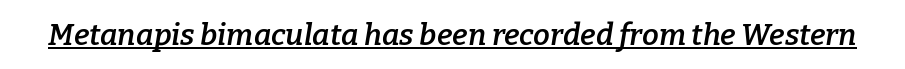
Q: Is the text bold? A: Semi-bold.
Q: Is the text italic (slanted)? A: Yes, it leans right by about 9 degrees.
Q: Is the typeface a serif or a sans-serif typeface? A: Serif.
Q: Is the text underlined? A: Yes.
Q: Is the spacing between letters normal or unusually wide? A: Normal.
Q: Width (condensed, normal, or wide)? A: Normal.
Q: Stroke contrast? A: Low.
Q: x-height? A: Medium.
Q: Monospaced? A: No.
